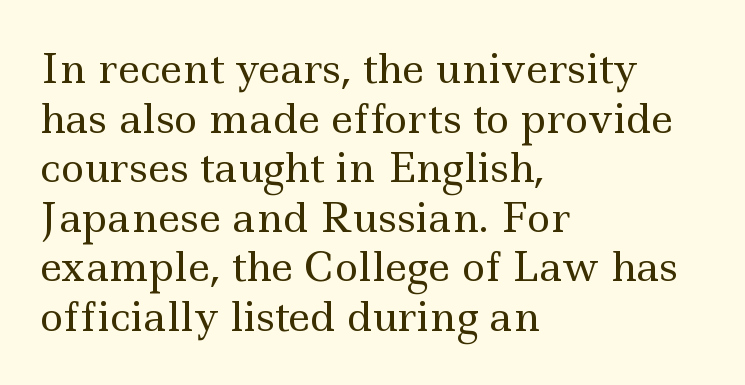
The image shows 40 px regular-weight, wide serif type, upright; set left-aligned, line spacing 1.24x, normal letter spacing, not underlined; a small x-height.
